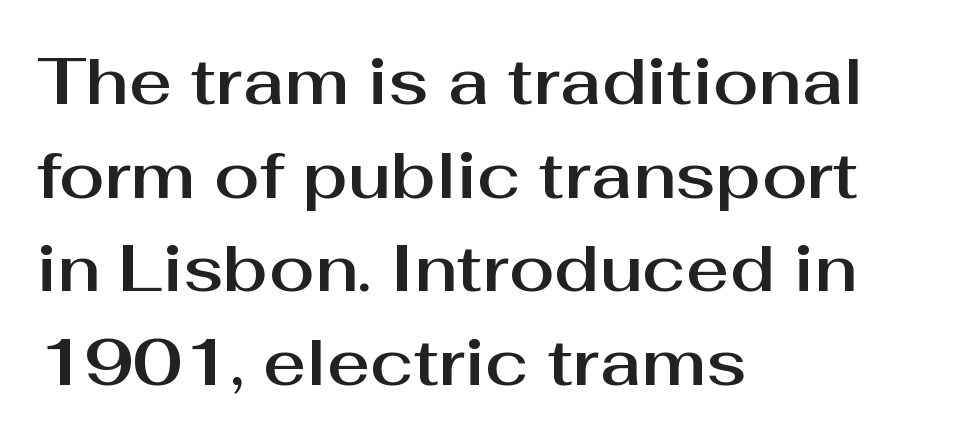
Q: Is the text italic (slanted)? A: No, it is upright.
Q: Is the typeface a serif or a sans-serif typeface? A: Sans-serif.
Q: Is the text underlined? A: No.
Q: How is the paragraph aligned? A: Left-aligned.
Q: Is the spacing between letters normal or unusually wide? A: Normal.
Q: Is the spacing between lines tight, normal or loose? A: Normal.
Q: Width (condensed, normal, or wide)? A: Normal.
Q: Stroke contrast? A: Medium.
Q: x-height? A: Medium.
Q: Monospaced? A: No.
